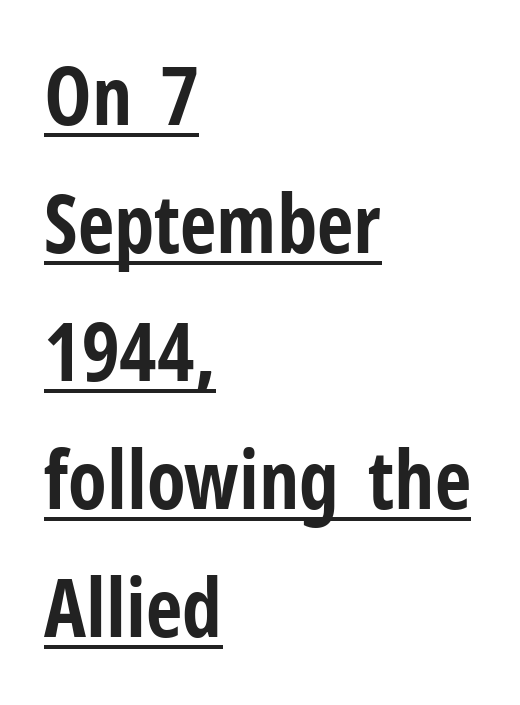
The image shows 80 px bold, condensed sans-serif type, upright; set left-aligned, normal line spacing (1.6x), normal letter spacing, underlined; low stroke contrast and a medium x-height.
